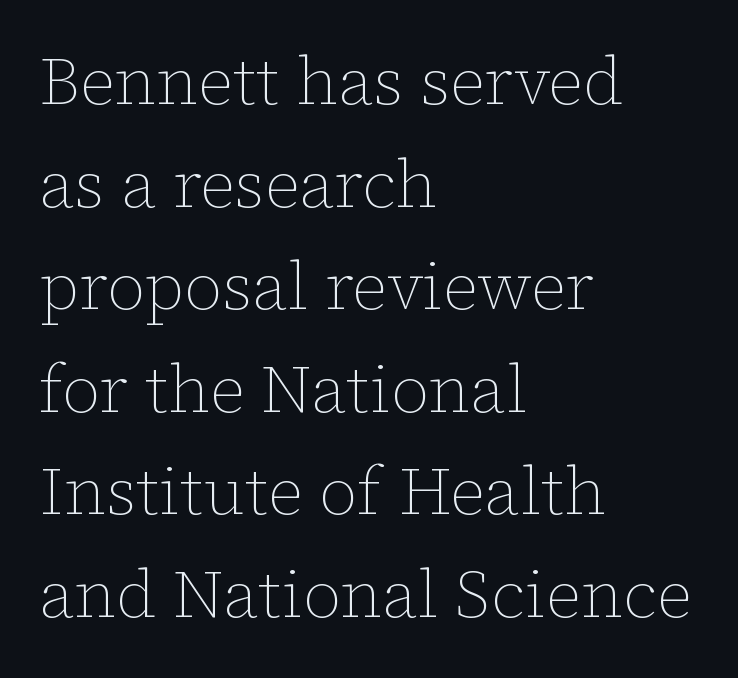
The image shows 67 px thin type, upright; set left-aligned, normal line spacing (1.53x), normal letter spacing, not underlined; low stroke contrast and a medium x-height.
